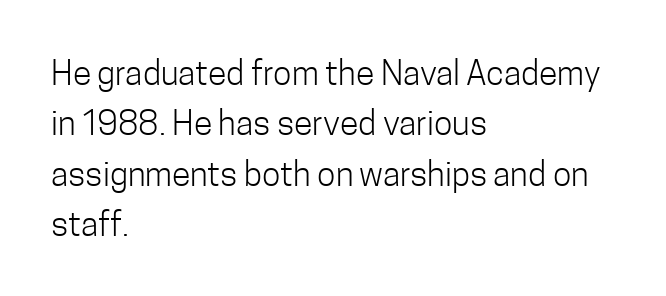
{"serif": "no", "italic": "no", "bold": "no", "weight": "light", "width": "condensed", "stroke_contrast": "low", "x_height": "medium", "monospaced": "no", "underline": "no", "align": "left", "line_spacing": "normal", "line_spacing_ratio": 1.48, "letter_spacing": "normal", "letter_spacing_em": 0.0, "glyph_px": 34}
